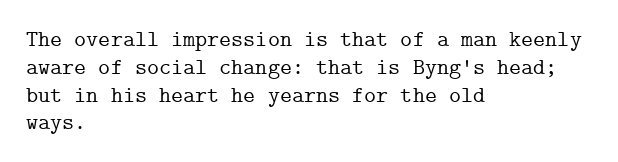
{"italic": "no", "underline": "no", "align": "left", "line_spacing_ratio": 1.21, "letter_spacing": "normal", "letter_spacing_em": 0.0, "glyph_px": 23}
